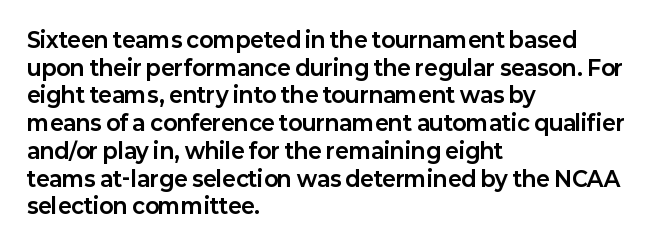
{"italic": "no", "bold": "yes", "underline": "no", "align": "left", "line_spacing": "normal", "line_spacing_ratio": 1.32, "letter_spacing": "normal", "letter_spacing_em": 0.0, "glyph_px": 21}
